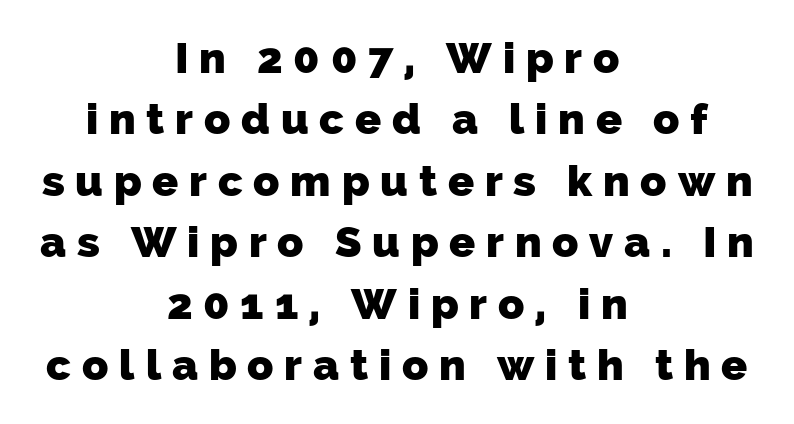
{"serif": "no", "bold": "yes", "weight": "heavy", "width": "normal", "stroke_contrast": "low", "x_height": "medium", "monospaced": "no", "underline": "no", "align": "center", "line_spacing": "normal", "line_spacing_ratio": 1.43, "letter_spacing": "wide", "letter_spacing_em": 0.25, "glyph_px": 43}
